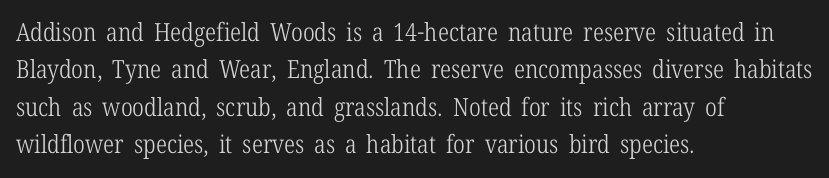
{"italic": "no", "bold": "no", "underline": "no", "align": "left", "line_spacing": "normal", "line_spacing_ratio": 1.5, "letter_spacing": "normal", "letter_spacing_em": 0.0, "glyph_px": 25}
